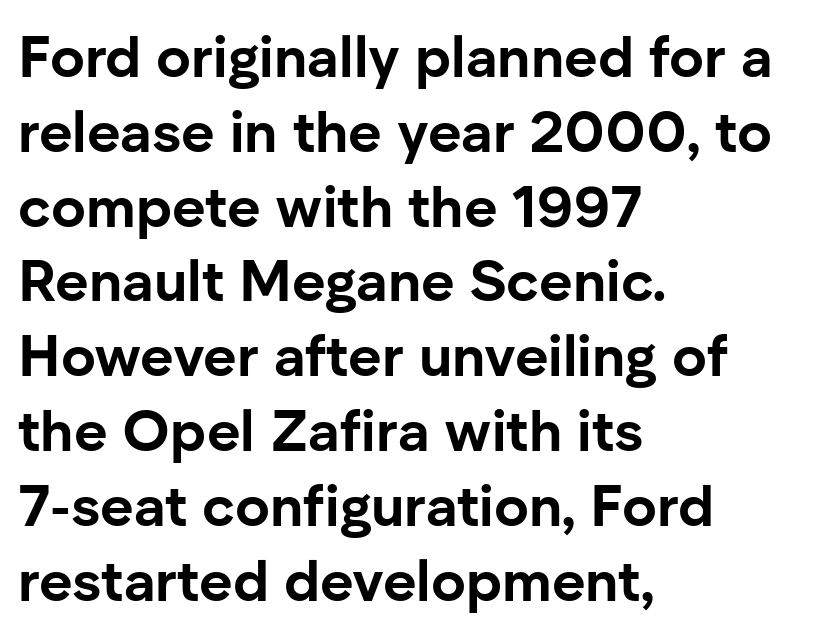
The image shows 58 px bold sans-serif type, upright; set left-aligned, normal line spacing (1.29x), normal letter spacing, not underlined; low stroke contrast and a medium x-height.
